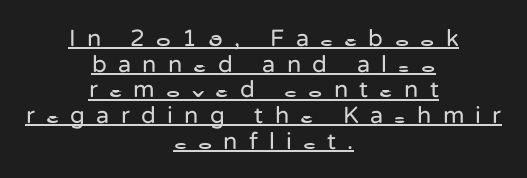
The image shows 24 px text type, upright; set centered, tight line spacing (1.07x), unusually wide letter spacing (+0.47 em), underlined.
